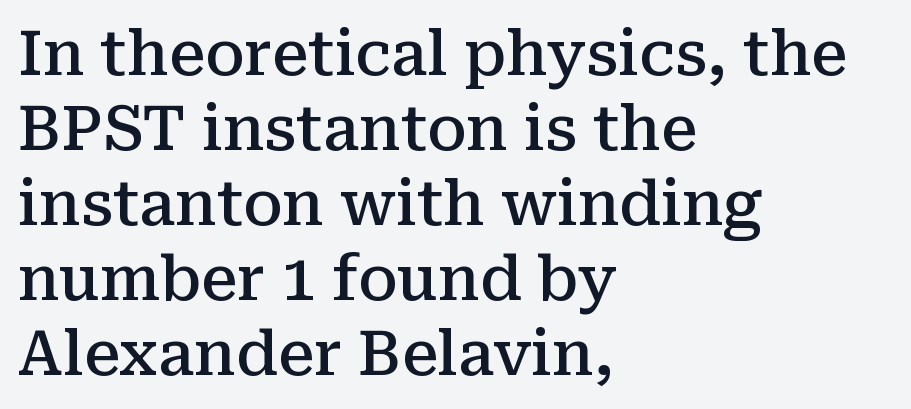
The letterforms sit shoulder to shoulder at normal distance. A typesetter would label this face a serif. The font's upright variant was chosen for this text. Every letter is mildly thick-stroked: semibold rather than bold. Layout note: lines flush left.
